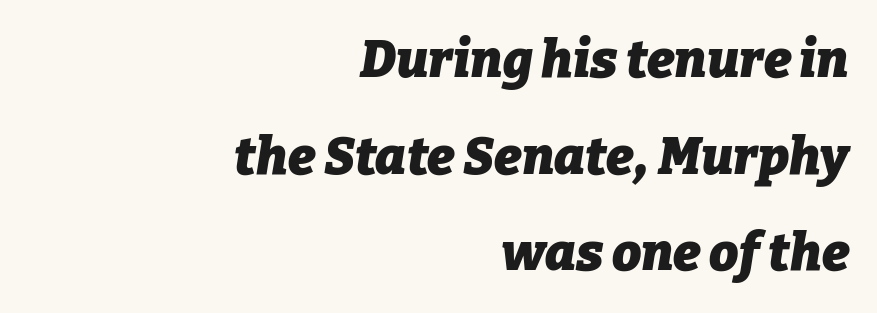
Q: Is the text bold? A: Yes.
Q: Is the text italic (slanted)? A: Yes, it leans right by about 9 degrees.
Q: Is the text underlined? A: No.
Q: How is the paragraph aligned? A: Right-aligned.
Q: Is the spacing between letters normal or unusually wide? A: Normal.
Q: Width (condensed, normal, or wide)? A: Normal.
Q: Stroke contrast? A: Low.
Q: x-height? A: Medium.
Q: Monospaced? A: No.
